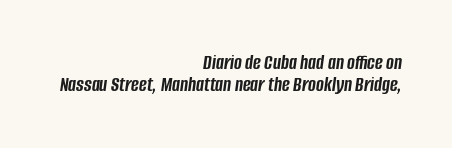
Q: Is the text bold? A: Yes.
Q: Is the text italic (slanted)? A: Yes, it leans right by about 8 degrees.
Q: Is the text underlined? A: No.
Q: How is the paragraph aligned? A: Right-aligned.
Q: Is the spacing between letters normal or unusually wide? A: Normal.
Q: Is the spacing between lines tight, normal or loose? A: Tight.
